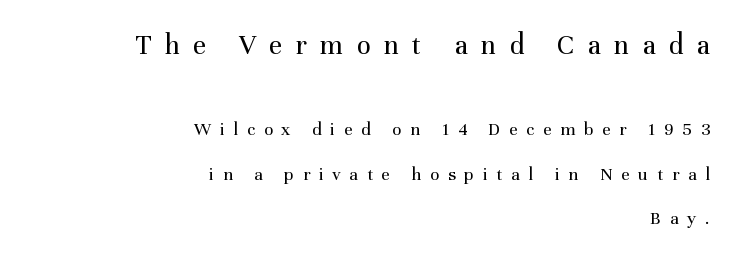
Q: Is the text bold? A: No.
Q: Is the text italic (slanted)? A: No, it is upright.
Q: Is the typeface a serif or a sans-serif typeface? A: Serif.
Q: Is the text underlined? A: No.
Q: How is the paragraph aligned? A: Right-aligned.
Q: Is the spacing between letters normal or unusually wide? A: Unusually wide.
Q: Is the spacing between lines tight, normal or loose? A: Loose.
Q: Which block of text is set in a larger size, the first (top) or the second (bottom)? A: The first (top) one.
Q: Width (condensed, normal, or wide)? A: Normal.
Q: Stroke contrast? A: Medium.
Q: x-height? A: Medium.
Q: Monospaced? A: No.
